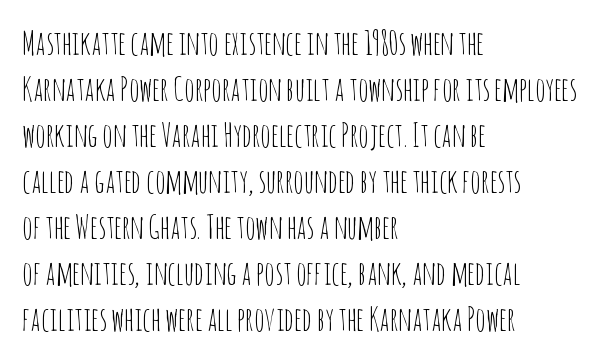
The image shows 32 px thin, condensed sans-serif type, upright; set left-aligned, normal line spacing (1.44x), normal letter spacing, not underlined; low stroke contrast and a large x-height.
